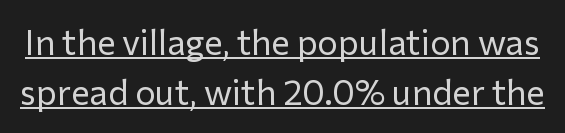
The specimen reads as upright at a glance. Looks like regular typesetting: each glyph gets only the width it needs. Is the stroke heavy? The answer is a plain regular-or-lighter. In terms of letterform style, serifs are entirely absent. A normal amount of white space separates one row of letters from the next.
